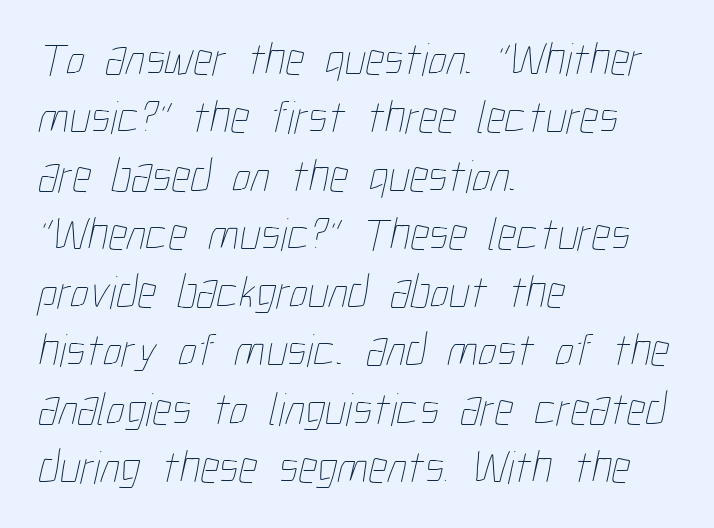
The image shows 47 px thin, condensed type; set left-aligned, line spacing 1.24x, normal letter spacing, not underlined; low stroke contrast and a medium x-height.
